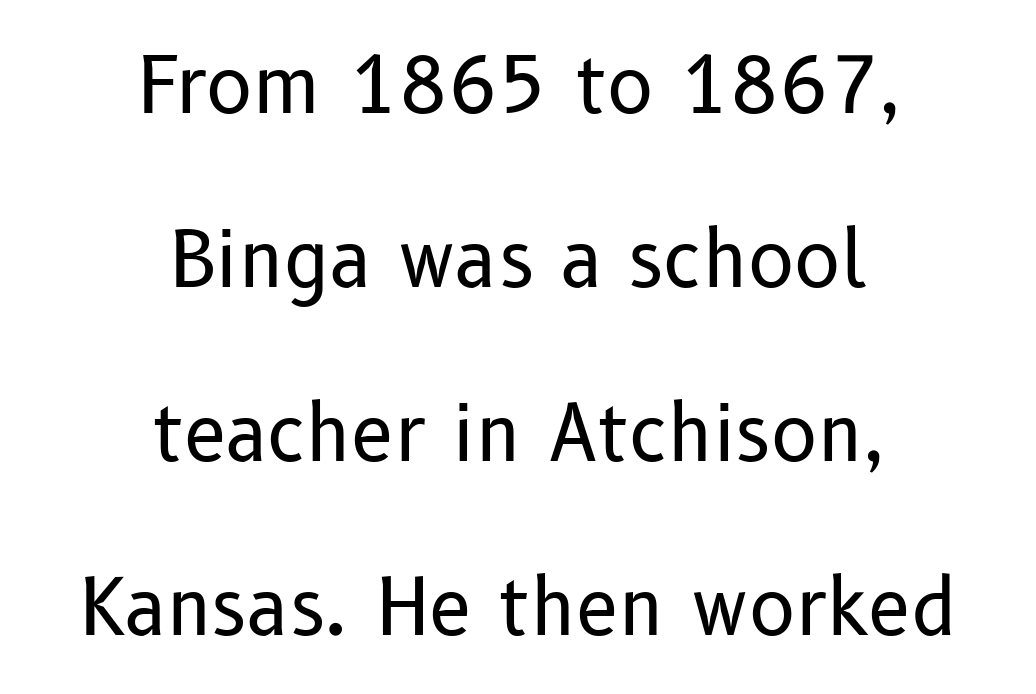
{"serif": "no", "italic": "no", "bold": "no", "weight": "regular", "width": "normal", "stroke_contrast": "low", "x_height": "medium", "monospaced": "no", "underline": "no", "align": "center", "line_spacing": "loose", "line_spacing_ratio": 2.26, "letter_spacing": "normal", "letter_spacing_em": 0.0, "glyph_px": 77}
